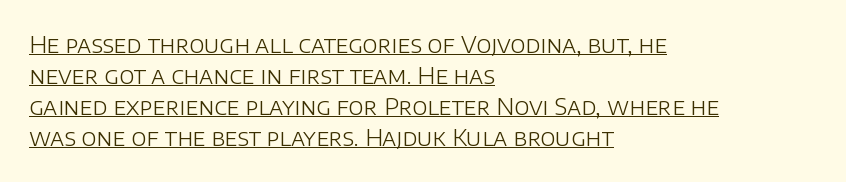
Q: Is the text bold? A: No.
Q: Is the text italic (slanted)? A: No, it is upright.
Q: Is the text underlined? A: Yes.
Q: How is the paragraph aligned? A: Left-aligned.
Q: Is the spacing between letters normal or unusually wide? A: Normal.
Q: Is the spacing between lines tight, normal or loose? A: Normal.
